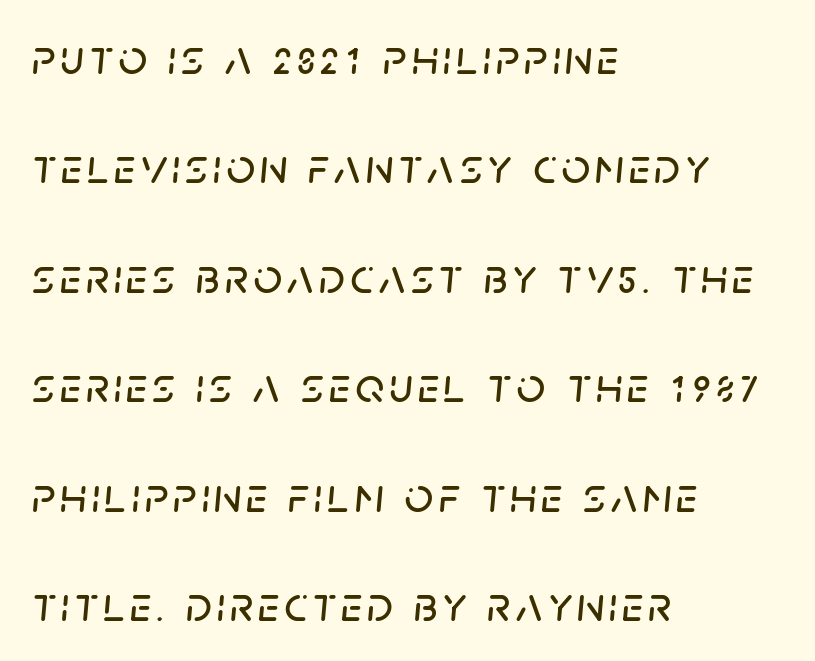
The glyphs are unaccompanied by any horizontal stroke below them. These lines stand farther apart than default settings would place them. Do the characters align in a grid? No, the font is proportional. Where is the straight margin? On the left. When letters slant like this, we call the style italic.
